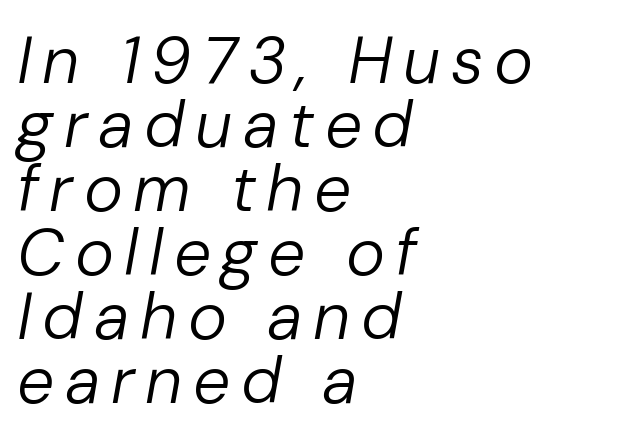
The image shows 66 px regular-weight type, italic (leaning right); set left-aligned, tight line spacing (0.97x), not underlined; low stroke contrast and a medium x-height.
